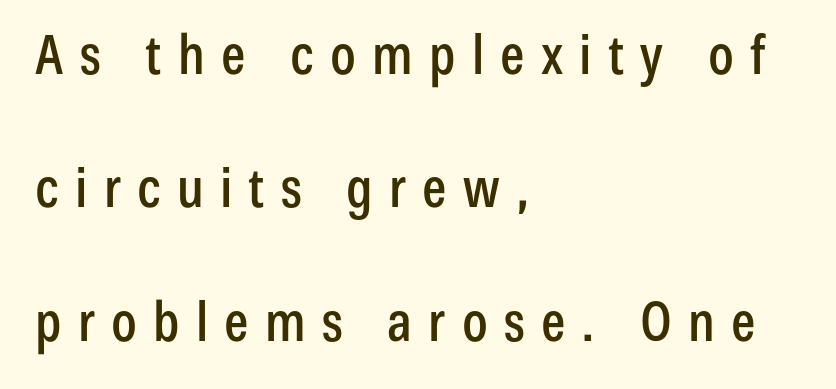
{"serif": "no", "italic": "no", "width": "condensed", "stroke_contrast": "low", "x_height": "medium", "monospaced": "no", "underline": "no", "align": "left", "line_spacing": "loose", "line_spacing_ratio": 2.47, "letter_spacing": "wide", "letter_spacing_em": 0.3, "glyph_px": 54}
